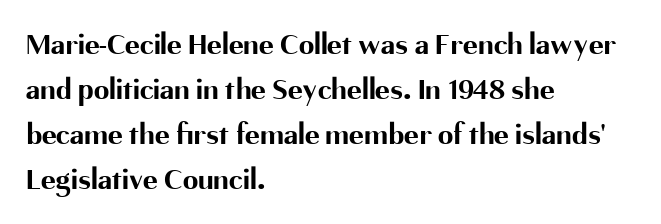
The image shows 31 px bold sans-serif type, upright; set left-aligned, normal line spacing (1.45x), normal letter spacing, not underlined; medium stroke contrast and a medium x-height.
